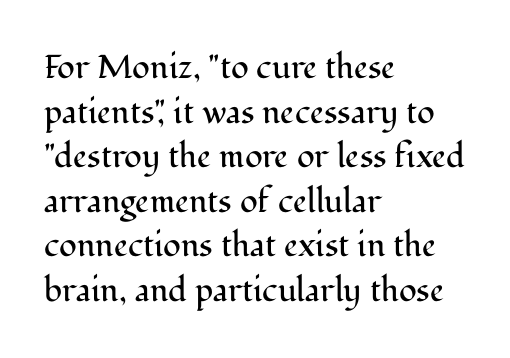
{"serif": "yes", "italic": "no", "bold": "no", "weight": "regular", "width": "normal", "stroke_contrast": "medium", "x_height": "medium", "monospaced": "no", "underline": "no", "align": "left", "line_spacing": "normal", "line_spacing_ratio": 1.35, "letter_spacing": "normal", "letter_spacing_em": 0.0, "glyph_px": 33}
